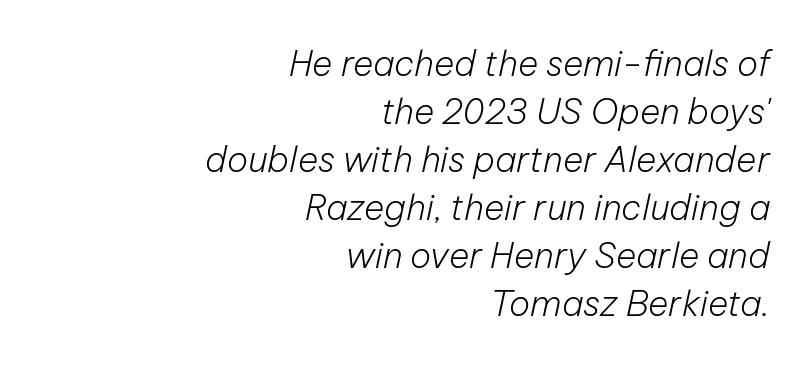
Q: Is the text bold? A: No.
Q: Is the text italic (slanted)? A: Yes, it leans right by about 12 degrees.
Q: Is the text underlined? A: No.
Q: How is the paragraph aligned? A: Right-aligned.
Q: Is the spacing between letters normal or unusually wide? A: Normal.
Q: Is the spacing between lines tight, normal or loose? A: Normal.
Q: Width (condensed, normal, or wide)? A: Normal.
Q: Stroke contrast? A: Low.
Q: x-height? A: Medium.
Q: Monospaced? A: No.
